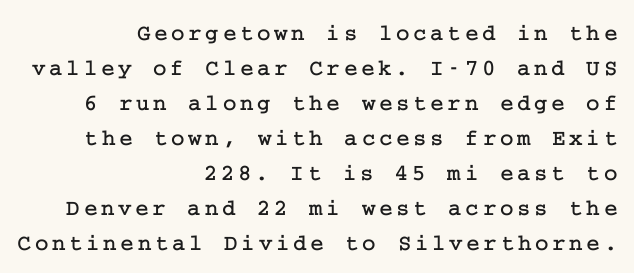
{"italic": "no", "underline": "no", "align": "right", "line_spacing": "normal", "line_spacing_ratio": 1.52, "glyph_px": 23}
